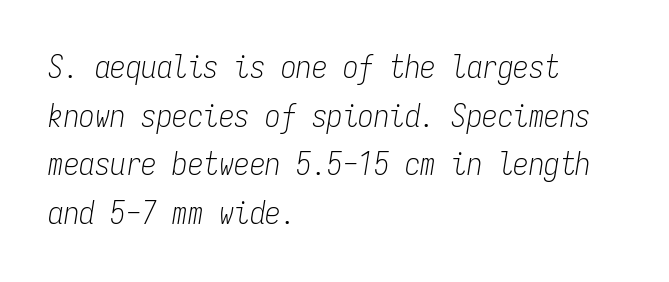
The image shows 31 px light, condensed type, italic (leaning right), monospaced; set left-aligned, normal line spacing (1.57x), normal letter spacing, not underlined; low stroke contrast and a medium x-height.
